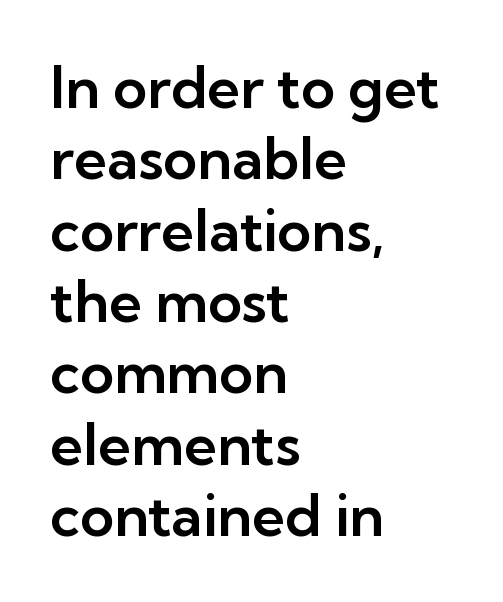
Q: Is the text italic (slanted)? A: No, it is upright.
Q: Is the typeface a serif or a sans-serif typeface? A: Sans-serif.
Q: Is the text underlined? A: No.
Q: How is the paragraph aligned? A: Left-aligned.
Q: Is the spacing between letters normal or unusually wide? A: Normal.
Q: Width (condensed, normal, or wide)? A: Normal.
Q: Stroke contrast? A: Low.
Q: x-height? A: Medium.
Q: Monospaced? A: No.
